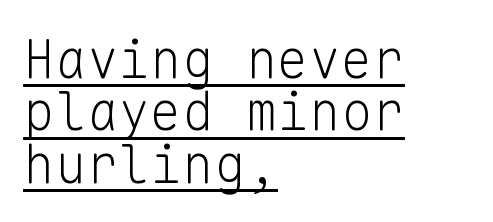
{"serif": "no", "italic": "no", "bold": "no", "weight": "light", "width": "normal", "stroke_contrast": "low", "x_height": "medium", "monospaced": "yes", "underline": "yes", "align": "left", "line_spacing": "tight", "line_spacing_ratio": 0.99, "letter_spacing": "normal", "letter_spacing_em": 0.0, "glyph_px": 53}
